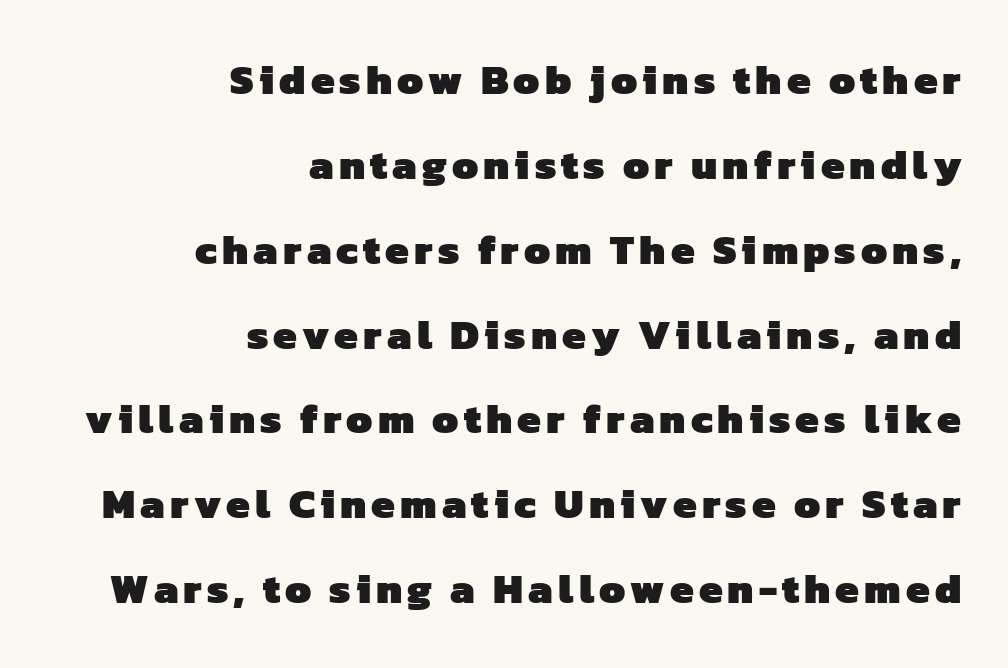
The image shows 42 px heavy sans-serif type; set right-aligned, loose line spacing (2.02x), not underlined; low stroke contrast and a medium x-height.
